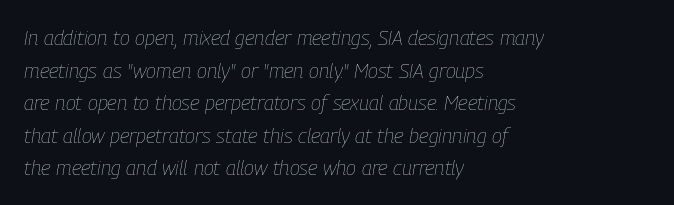
Q: Is the text bold? A: No.
Q: Is the text italic (slanted)? A: Yes, it leans right by about 9 degrees.
Q: Is the text underlined? A: No.
Q: How is the paragraph aligned? A: Left-aligned.
Q: Is the spacing between letters normal or unusually wide? A: Normal.
Q: Is the spacing between lines tight, normal or loose? A: Normal.
